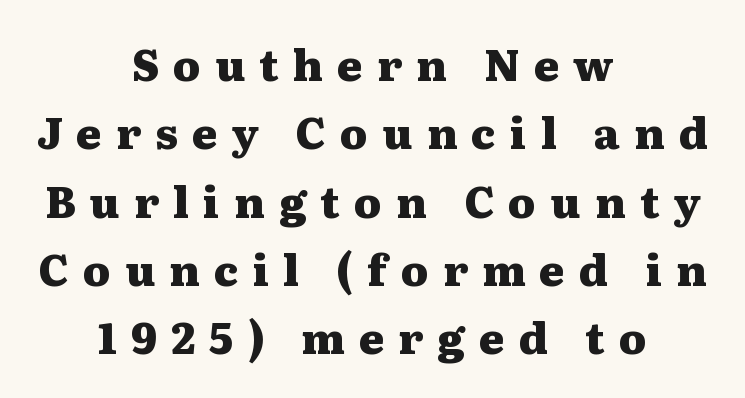
The image shows 43 px heavy, wide serif type, upright; set centered, normal line spacing (1.59x), unusually wide letter spacing (+0.33 em), not underlined; medium stroke contrast and a medium x-height.
